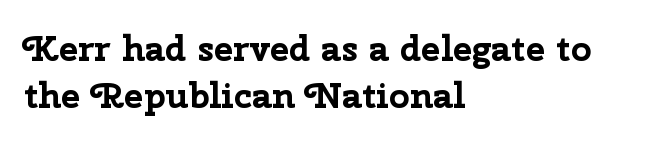
This sample uses plain, unmodified letter spacing. The paragraph shown leans on its left margin. The rendering shows plain stroke endings on the letterforms — a sans-serif design. Lines of text with bare space underneath. What weight is shown? A full bold with thick strokes. The rows are spaced the way most documents space them.
